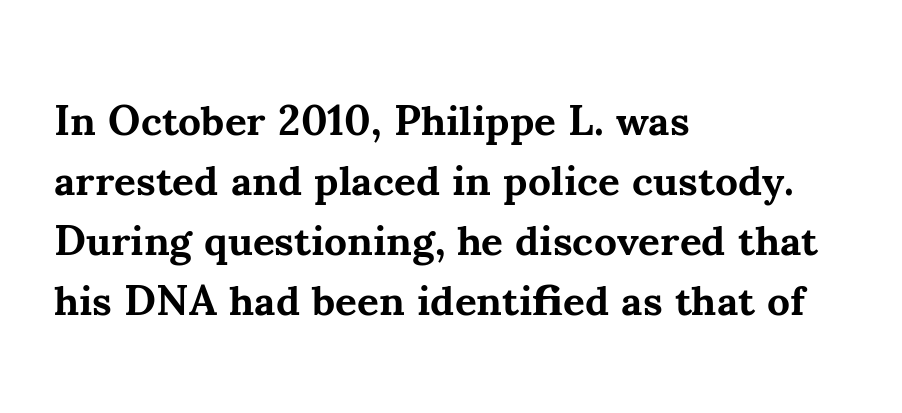
Q: Is the text bold? A: Yes.
Q: Is the text italic (slanted)? A: No, it is upright.
Q: Is the typeface a serif or a sans-serif typeface? A: Serif.
Q: Is the text underlined? A: No.
Q: How is the paragraph aligned? A: Left-aligned.
Q: Is the spacing between letters normal or unusually wide? A: Normal.
Q: Is the spacing between lines tight, normal or loose? A: Normal.
Q: Width (condensed, normal, or wide)? A: Normal.
Q: Stroke contrast? A: Medium.
Q: x-height? A: Small.
Q: Monospaced? A: No.
